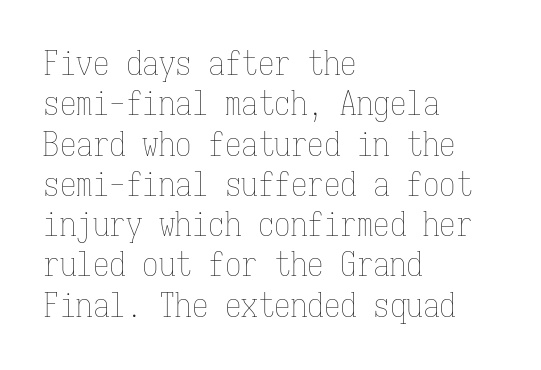
The image shows 33 px thin, condensed type, upright, monospaced; set left-aligned, line spacing 1.22x, normal letter spacing, not underlined; low stroke contrast and a medium x-height.
